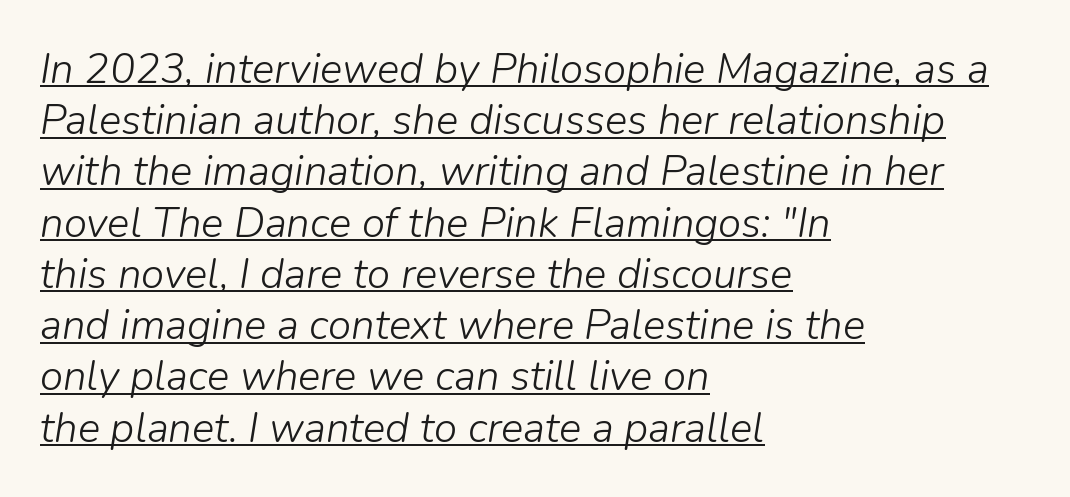
{"italic": "yes", "lean": "right", "slant_degrees": 9, "bold": "no", "weight": "light", "width": "normal", "stroke_contrast": "low", "x_height": "medium", "monospaced": "no", "underline": "yes", "align": "left", "line_spacing_ratio": 1.22, "letter_spacing": "normal", "letter_spacing_em": 0.0, "glyph_px": 42}
